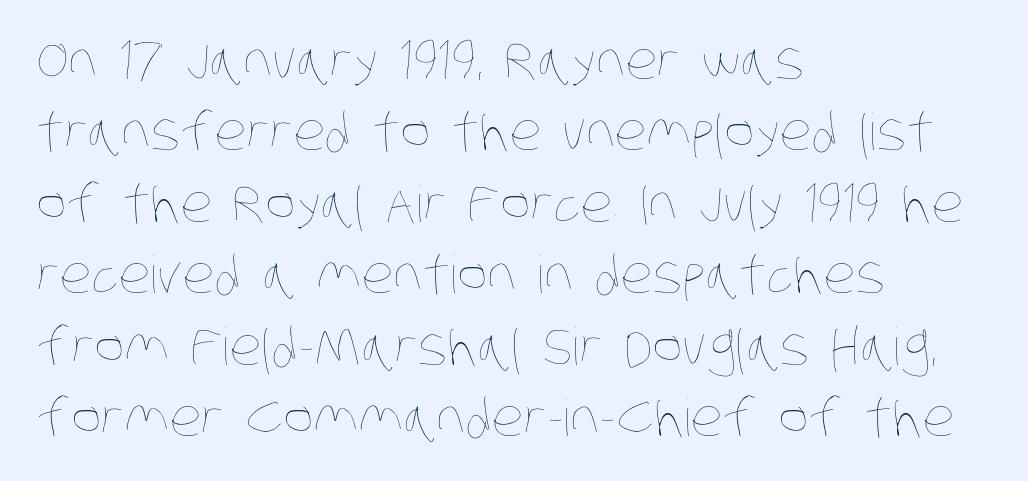
The image shows 51 px thin, condensed type; set left-aligned, normal line spacing (1.4x), normal letter spacing, not underlined; low stroke contrast and a large x-height.
